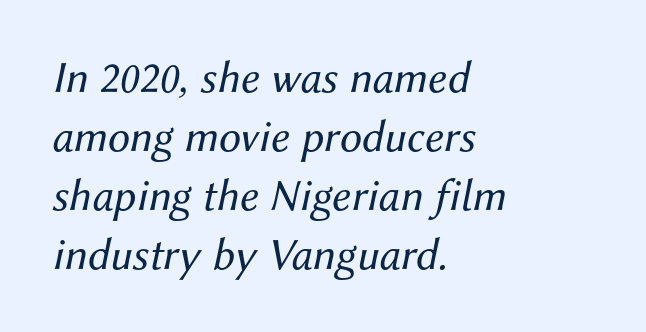
{"italic": "yes", "lean": "right", "slant_degrees": 12, "bold": "no", "weight": "regular", "width": "normal", "stroke_contrast": "medium", "x_height": "medium", "monospaced": "no", "underline": "no", "align": "left", "line_spacing": "normal", "line_spacing_ratio": 1.31, "letter_spacing": "normal", "letter_spacing_em": 0.0, "glyph_px": 45}
